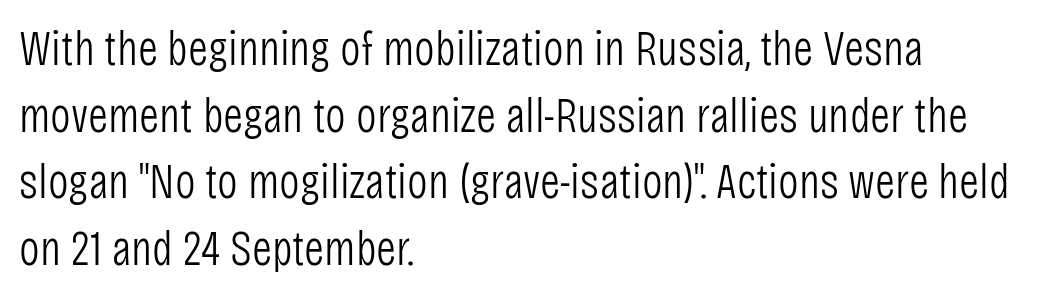
{"serif": "no", "italic": "no", "bold": "no", "weight": "light", "width": "condensed", "stroke_contrast": "low", "x_height": "large", "monospaced": "no", "underline": "no", "align": "left", "line_spacing": "normal", "line_spacing_ratio": 1.36, "letter_spacing": "normal", "letter_spacing_em": 0.0, "glyph_px": 49}
